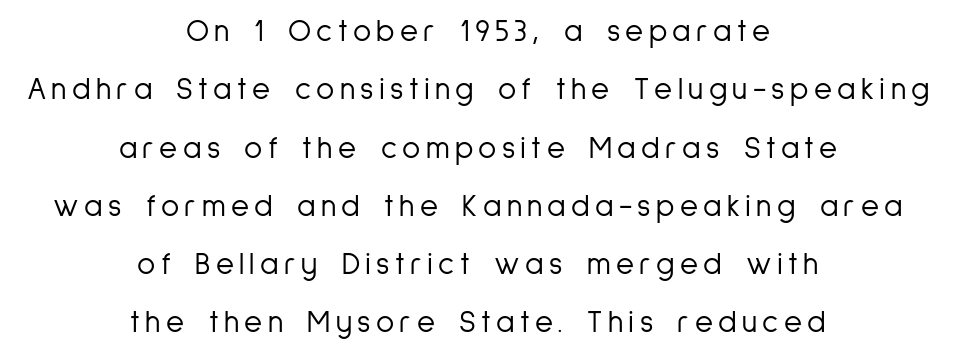
Words float on clear page, feet unadorned. Italic? Not at all — the glyphs are vertical. The characters are drawn with everyday or finer stroke widths. The typesetter chose a symmetrical, centered arrangement here. Looks like regular typesetting: each glyph gets only the width it needs.
